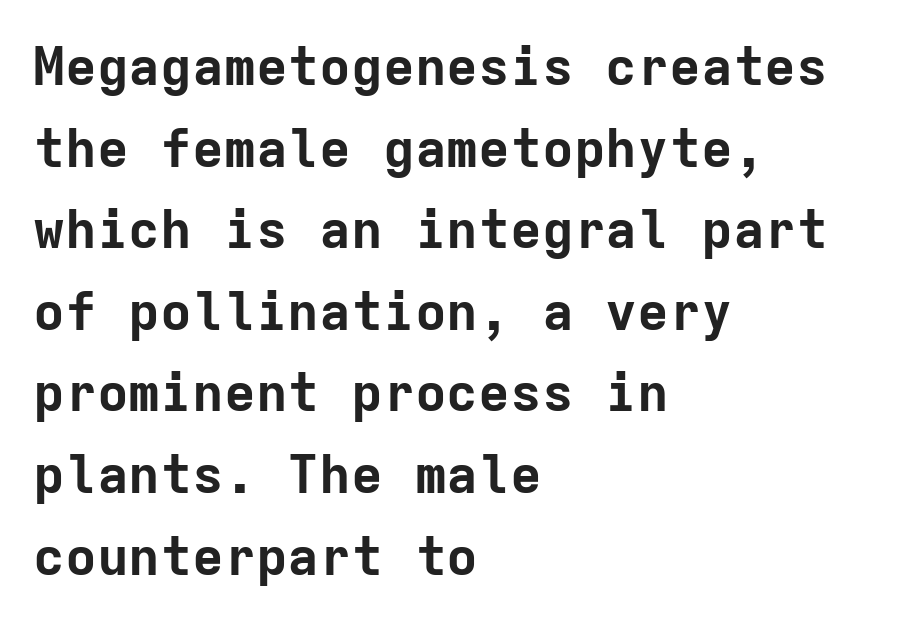
The image shows 53 px bold sans-serif type, upright, monospaced; set left-aligned, normal line spacing (1.54x), normal letter spacing, not underlined; low stroke contrast and a medium x-height.
